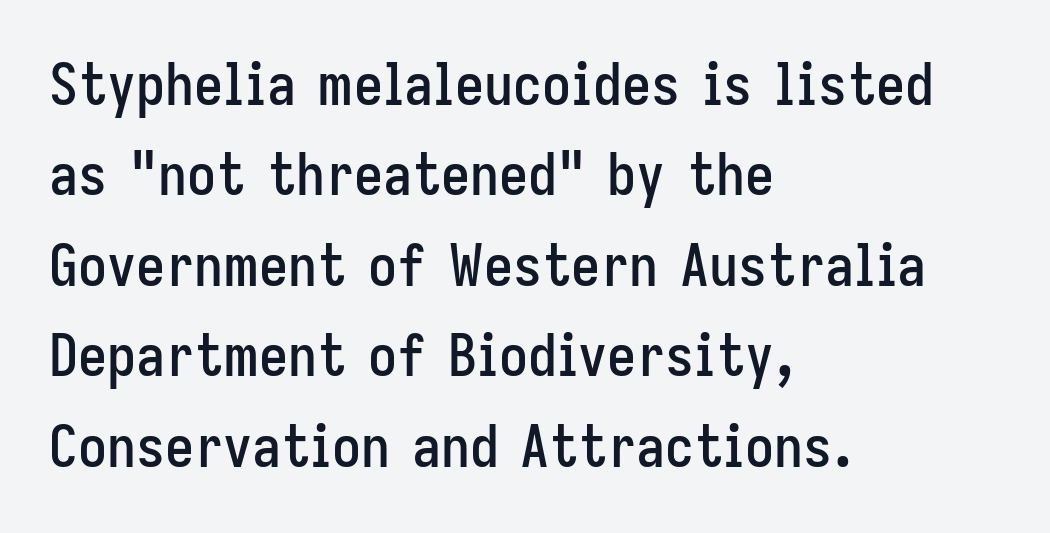
The area under the type is left untouched. The rendering anchors every line to the left-hand side. Nothing sits at the stroke ends, so this counts as sans-serif. You can tell it's not italic because the verticals are truly vertical. Do the characters align in a grid? No, the font is proportional. Each word holds together tightly as a unit, with standard inter-letter gaps.
